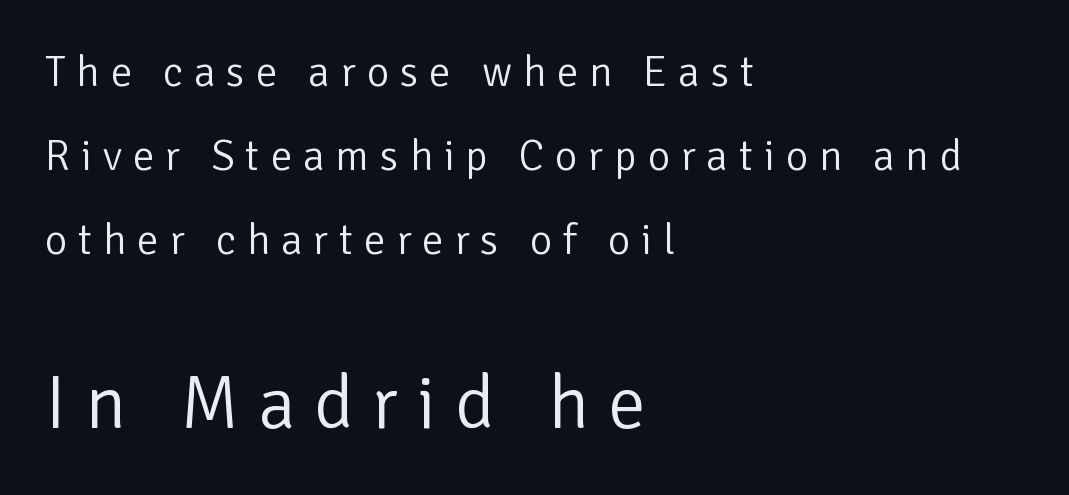
The passage shown stacks its lines with a broad gap. This rendering features lettering with no underline. The weight would be labelled regular, book, light, or lighter still. Layout note: lines flush left.
